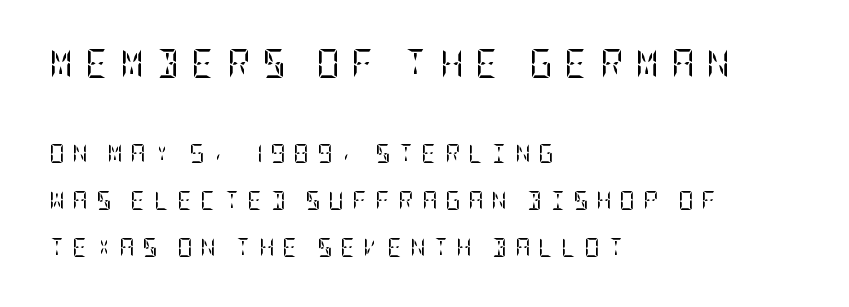
{"serif": "yes", "italic": "no", "bold": "no", "weight": "regular", "width": "condensed", "stroke_contrast": "low", "x_height": "large", "underline": "no", "align": "left", "line_spacing": "loose", "line_spacing_ratio": 2.48, "letter_spacing": "wide", "letter_spacing_em": 0.41, "larger_block": "first", "size_ratio": 1.53, "glyph_px": 29}
